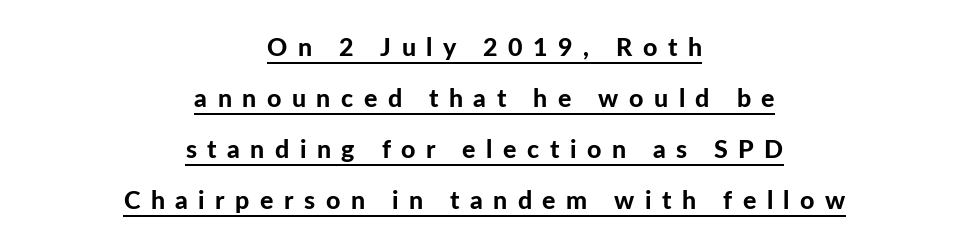
The font's upright variant was chosen for this text. Thick stems and heavy bowls — unmistakably bold. Students, note that the glyphs here are deliberately spaced far apart. Reading down the block, each line starts at a different indent, mirrored at its end. Loosely led — the rows are spread out. Glance below the letters and you will spot a drawn line.
